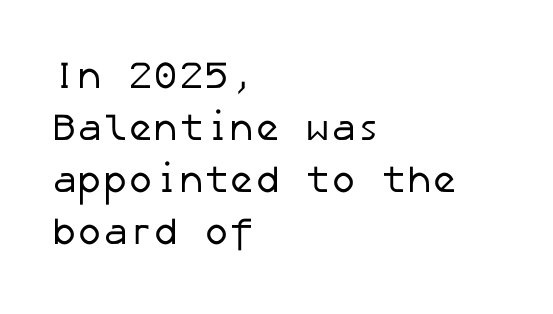
The image shows 38 px regular-weight sans-serif type; set left-aligned, normal line spacing (1.37x), normal letter spacing, not underlined; low stroke contrast and a medium x-height.
